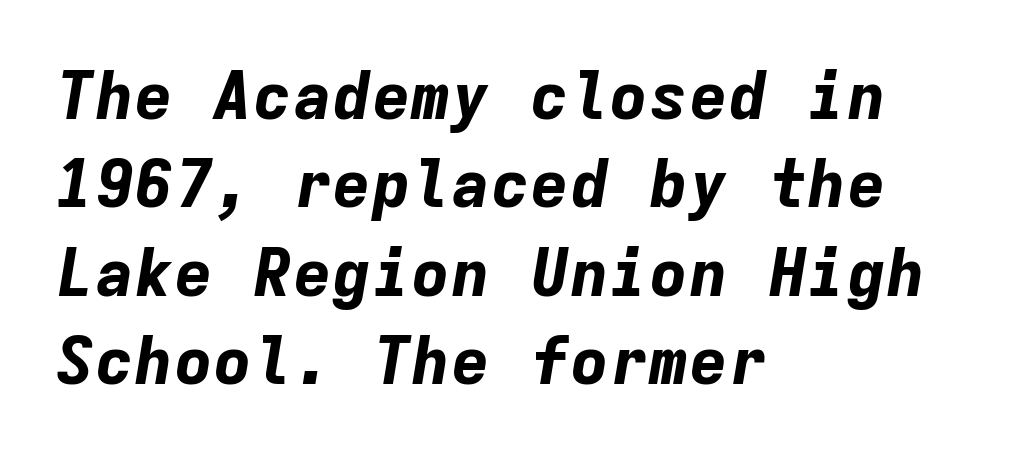
Q: Is the text bold? A: Yes.
Q: Is the text italic (slanted)? A: Yes, it leans right by about 9 degrees.
Q: Is the text underlined? A: No.
Q: How is the paragraph aligned? A: Left-aligned.
Q: Is the spacing between letters normal or unusually wide? A: Normal.
Q: Is the spacing between lines tight, normal or loose? A: Normal.
Q: Width (condensed, normal, or wide)? A: Normal.
Q: Stroke contrast? A: Low.
Q: x-height? A: Medium.
Q: Monospaced? A: Yes.
